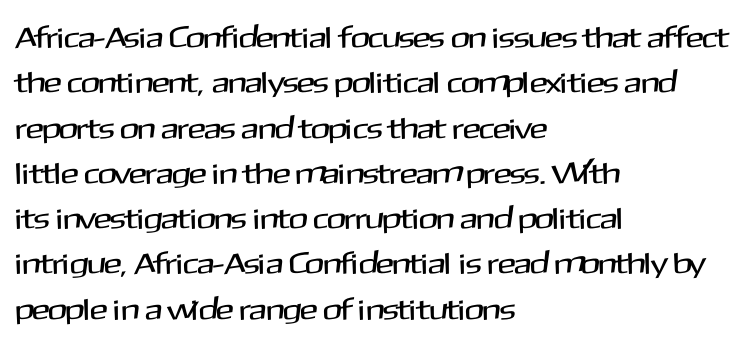
{"serif": "no", "italic": "no", "width": "normal", "stroke_contrast": "medium", "x_height": "medium", "monospaced": "no", "underline": "no", "align": "left", "line_spacing": "normal", "line_spacing_ratio": 1.51, "letter_spacing": "normal", "letter_spacing_em": 0.0, "glyph_px": 30}
